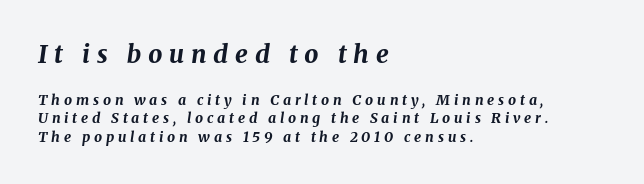
{"italic": "yes", "lean": "right", "slant_degrees": 8, "bold": "yes", "underline": "no", "align": "left", "line_spacing": "normal", "line_spacing_ratio": 1.32, "letter_spacing": "wide", "letter_spacing_em": 0.27, "larger_block": "first", "size_ratio": 1.79, "glyph_px": 25}
